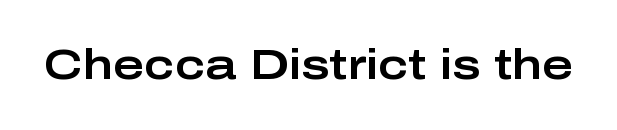
{"serif": "no", "italic": "no", "width": "wide", "stroke_contrast": "low", "x_height": "medium", "monospaced": "no", "underline": "no", "letter_spacing": "normal", "letter_spacing_em": 0.0, "glyph_px": 42}
